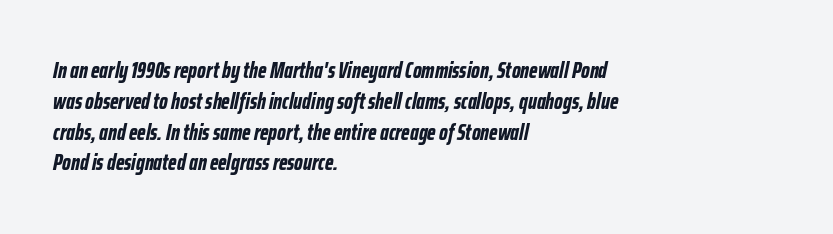
The image shows 22 px bold type, italic (leaning right); set left-aligned, normal line spacing (1.4x), normal letter spacing, not underlined.
